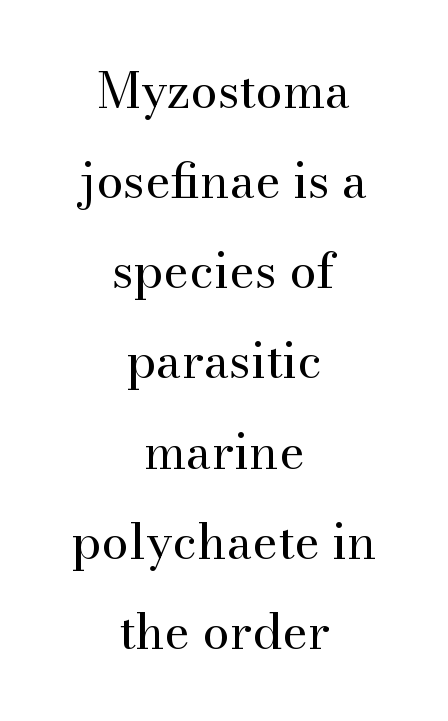
Q: Is the text bold? A: No.
Q: Is the text italic (slanted)? A: No, it is upright.
Q: Is the typeface a serif or a sans-serif typeface? A: Serif.
Q: Is the text underlined? A: No.
Q: How is the paragraph aligned? A: Centered.
Q: Is the spacing between letters normal or unusually wide? A: Normal.
Q: Width (condensed, normal, or wide)? A: Normal.
Q: Stroke contrast? A: Medium.
Q: x-height? A: Small.
Q: Monospaced? A: No.
